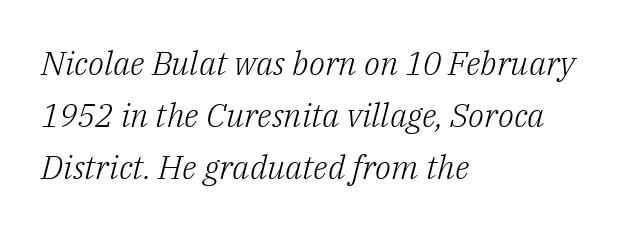
The ragged edge is on the right, which tells us the setting is flush left. One glance says typical: line gaps are just what's usual. This is oblique type, the kind used for emphasis or titles. Note the varied advance widths — an 'i' is clearly narrower than an 'm'. What kind of face is this? One with serifs.
